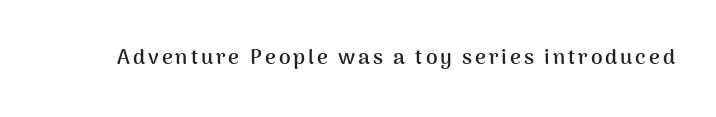
The image shows 21 px bold type, upright; set not underlined.
